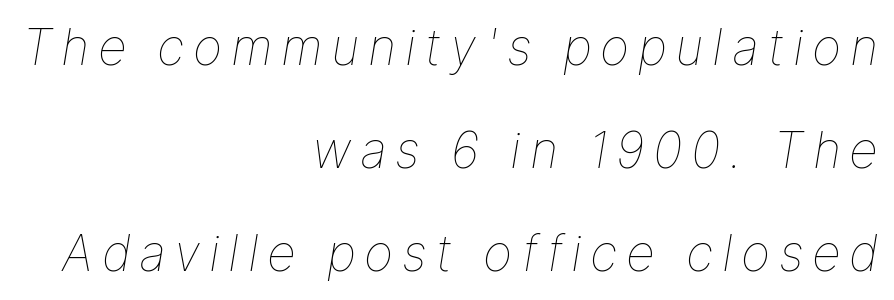
The specimen omits any rule beneath the text block's lines. Reading down the column, the eye jumps a long way to each next line. The setting favours the right margin, as signatures and pull-quotes sometimes do. The letters advance in unequal steps, a hallmark of proportional type. Stroke thickness stays within the range of a standard reading face or lighter.
